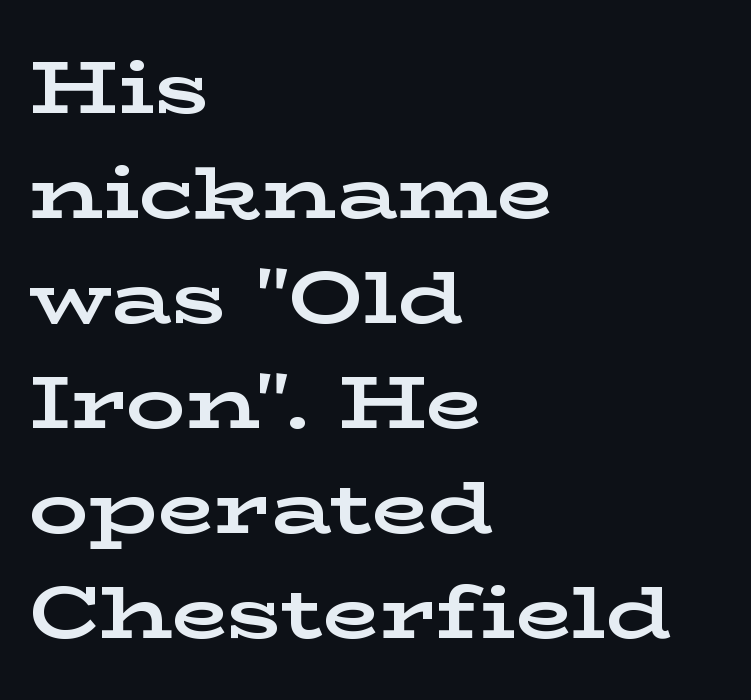
{"serif": "yes", "italic": "no", "bold": "yes", "weight": "bold", "width": "wide", "stroke_contrast": "low", "x_height": "medium", "monospaced": "no", "underline": "no", "align": "left", "line_spacing": "normal", "line_spacing_ratio": 1.42, "letter_spacing": "normal", "letter_spacing_em": 0.0, "glyph_px": 74}
